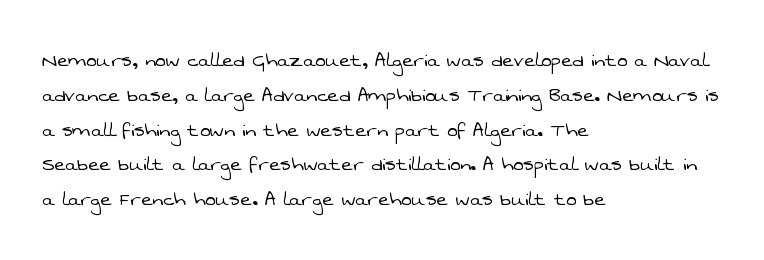
Q: Is the text bold? A: No.
Q: Is the text underlined? A: No.
Q: How is the paragraph aligned? A: Left-aligned.
Q: Is the spacing between letters normal or unusually wide? A: Normal.
Q: Is the spacing between lines tight, normal or loose? A: Normal.
